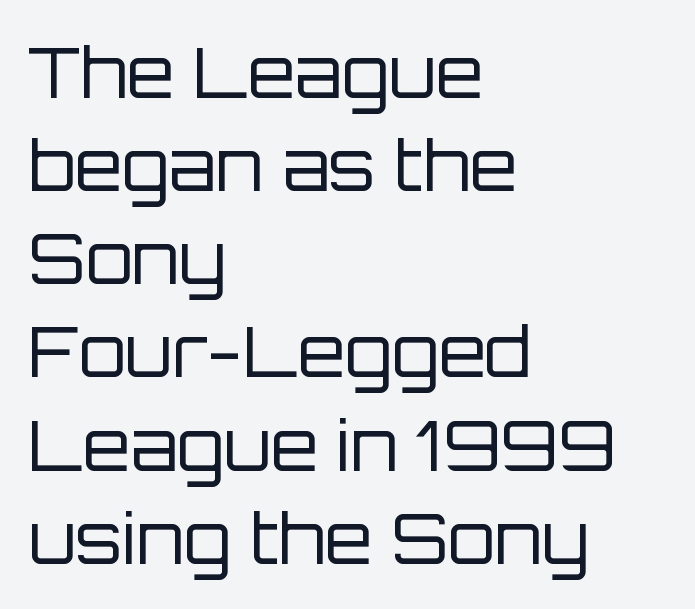
Q: Is the text bold? A: No.
Q: Is the text italic (slanted)? A: No, it is upright.
Q: Is the typeface a serif or a sans-serif typeface? A: Sans-serif.
Q: Is the text underlined? A: No.
Q: How is the paragraph aligned? A: Left-aligned.
Q: Is the spacing between letters normal or unusually wide? A: Normal.
Q: Is the spacing between lines tight, normal or loose? A: Normal.
Q: Width (condensed, normal, or wide)? A: Normal.
Q: Stroke contrast? A: Low.
Q: x-height? A: Large.
Q: Monospaced? A: No.
